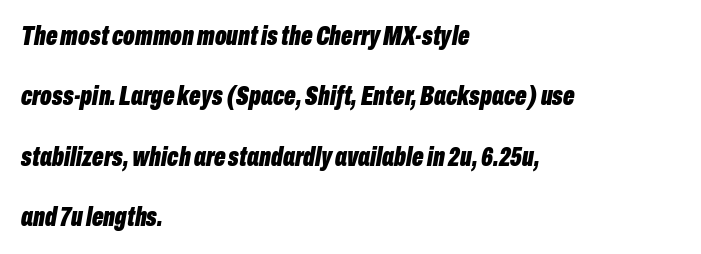
{"italic": "yes", "lean": "right", "slant_degrees": 10, "bold": "yes", "underline": "no", "align": "left", "line_spacing": "loose", "line_spacing_ratio": 2.24, "letter_spacing": "normal", "letter_spacing_em": 0.0, "glyph_px": 27}
